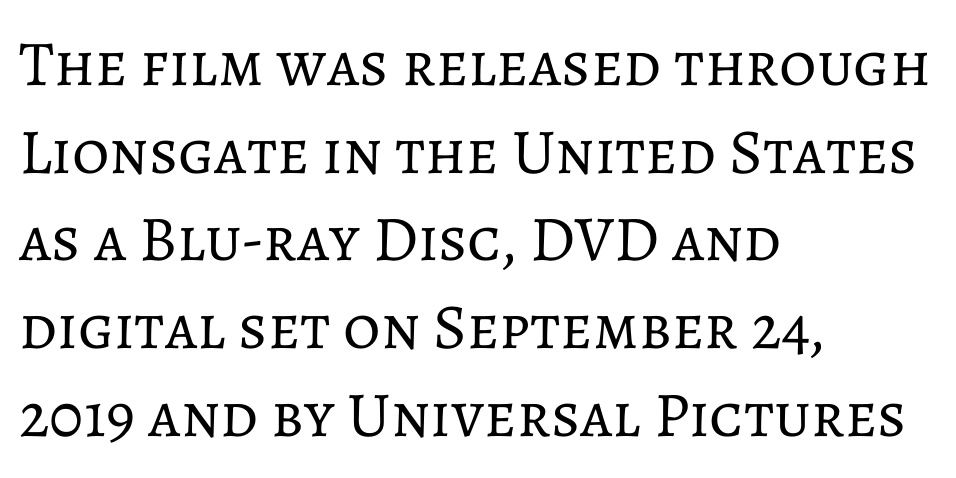
Unlike italic type, these characters show no tilt at all. Standard letterfit; no display-style spreading of the glyphs. Notice how the passage keeps a crisp vertical edge on the left only. Only glyphs here, with clear space below each row. Caption: face not bold, strokes unweighted.
